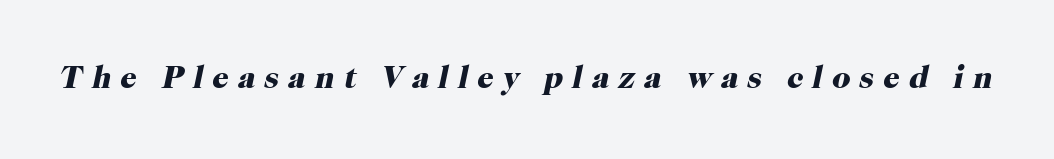
Q: Is the text bold? A: Yes.
Q: Is the text italic (slanted)? A: Yes, it leans right by about 12 degrees.
Q: Is the typeface a serif or a sans-serif typeface? A: Serif.
Q: Is the text underlined? A: No.
Q: Is the spacing between letters normal or unusually wide? A: Unusually wide.
Q: Width (condensed, normal, or wide)? A: Normal.
Q: Stroke contrast? A: High.
Q: x-height? A: Medium.
Q: Monospaced? A: No.
